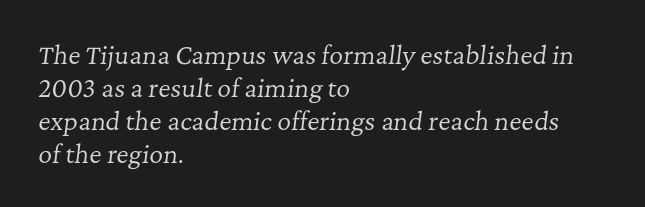
{"italic": "yes", "lean": "right", "slant_degrees": 7, "bold": "no", "underline": "no", "align": "left", "line_spacing": "normal", "line_spacing_ratio": 1.37, "letter_spacing": "normal", "letter_spacing_em": 0.0, "glyph_px": 24}
